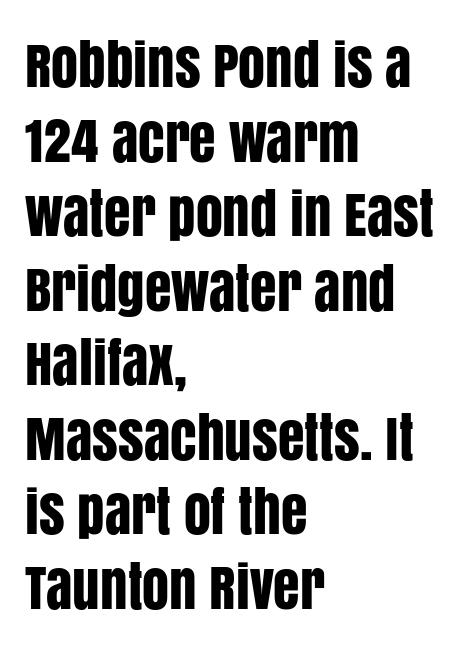
The image shows 54 px condensed sans-serif type, upright; set left-aligned, normal line spacing (1.38x), normal letter spacing, not underlined; low stroke contrast and a large x-height.
